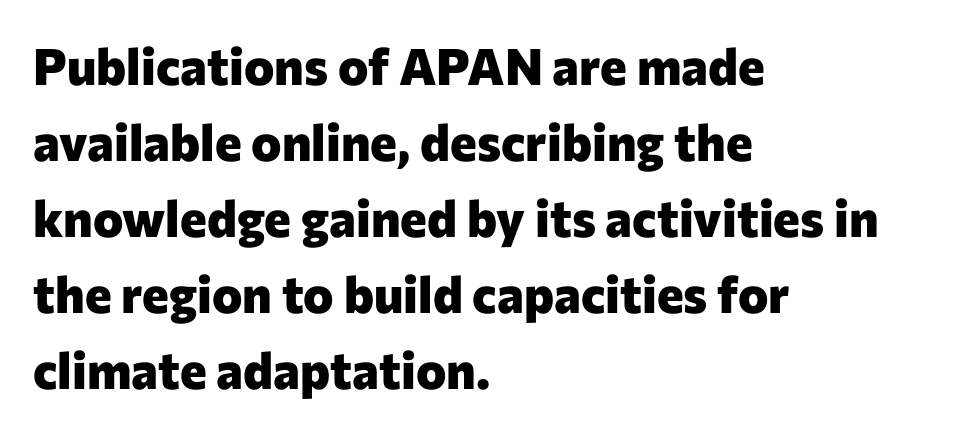
{"serif": "no", "italic": "no", "bold": "yes", "weight": "heavy", "width": "normal", "stroke_contrast": "low", "x_height": "medium", "monospaced": "no", "underline": "no", "align": "left", "line_spacing": "normal", "line_spacing_ratio": 1.49, "letter_spacing": "normal", "letter_spacing_em": 0.0, "glyph_px": 51}
